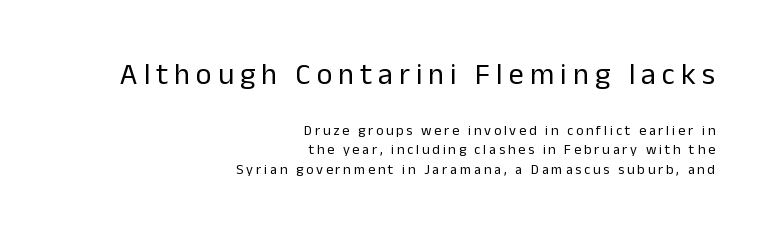
{"serif": "no", "italic": "no", "bold": "no", "weight": "regular", "width": "normal", "stroke_contrast": "low", "x_height": "medium", "monospaced": "no", "underline": "no", "align": "right", "line_spacing": "normal", "line_spacing_ratio": 1.42, "letter_spacing": "wide", "letter_spacing_em": 0.2, "larger_block": "first", "size_ratio": 2.14, "glyph_px": 30}
